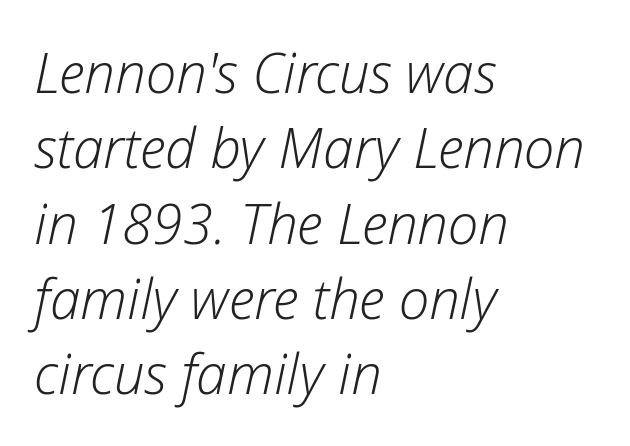
Notice how the stems are inclined rather than vertical — that's the hallmark of italics. All the whitespace from short lines collects on the right. Bold? No — there's no thickening of the strokes. Each new line begins a customary step beneath the previous one.
